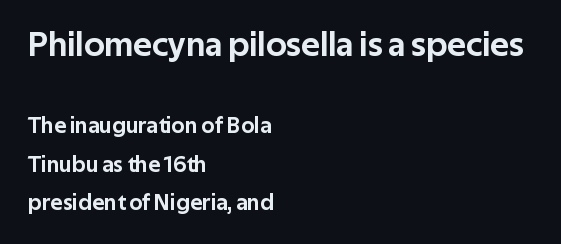
Q: Is the text italic (slanted)? A: No, it is upright.
Q: Is the typeface a serif or a sans-serif typeface? A: Sans-serif.
Q: Is the text underlined? A: No.
Q: How is the paragraph aligned? A: Left-aligned.
Q: Is the spacing between letters normal or unusually wide? A: Normal.
Q: Is the spacing between lines tight, normal or loose? A: Normal.
Q: Which block of text is set in a larger size, the first (top) or the second (bottom)? A: The first (top) one.
Q: Width (condensed, normal, or wide)? A: Normal.
Q: Stroke contrast? A: Low.
Q: x-height? A: Medium.
Q: Monospaced? A: No.
